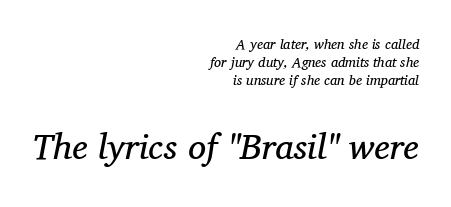
Q: Is the text bold? A: No.
Q: Is the text italic (slanted)? A: Yes, it leans right by about 11 degrees.
Q: Is the typeface a serif or a sans-serif typeface? A: Serif.
Q: Is the text underlined? A: No.
Q: How is the paragraph aligned? A: Right-aligned.
Q: Is the spacing between letters normal or unusually wide? A: Normal.
Q: Is the spacing between lines tight, normal or loose? A: Normal.
Q: Which block of text is set in a larger size, the first (top) or the second (bottom)? A: The second (bottom) one.
Q: Width (condensed, normal, or wide)? A: Normal.
Q: Stroke contrast? A: Medium.
Q: x-height? A: Medium.
Q: Monospaced? A: No.
